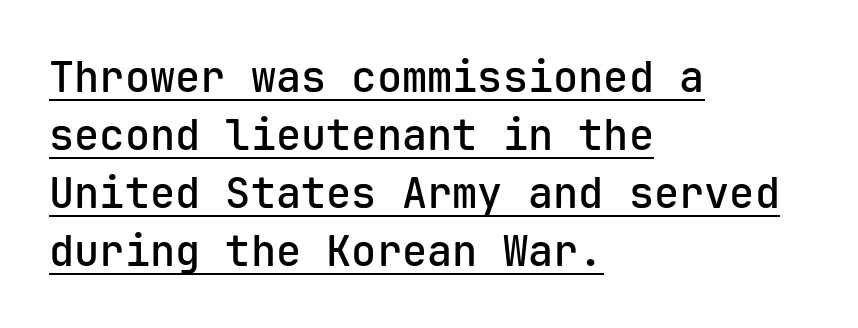
{"serif": "no", "italic": "no", "bold": "semi", "weight": "semibold", "width": "normal", "stroke_contrast": "low", "x_height": "medium", "monospaced": "yes", "underline": "yes", "align": "left", "line_spacing": "normal", "line_spacing_ratio": 1.38, "letter_spacing": "normal", "letter_spacing_em": 0.0, "glyph_px": 42}
